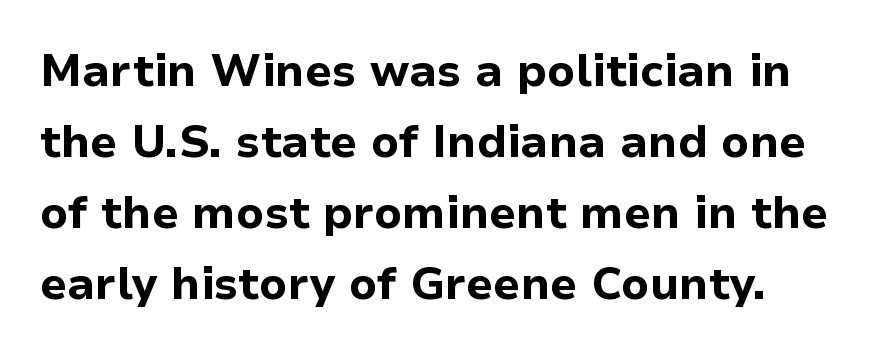
The image shows 45 px bold sans-serif type, upright; set left-aligned, normal line spacing (1.58x), normal letter spacing, not underlined; low stroke contrast and a medium x-height.
